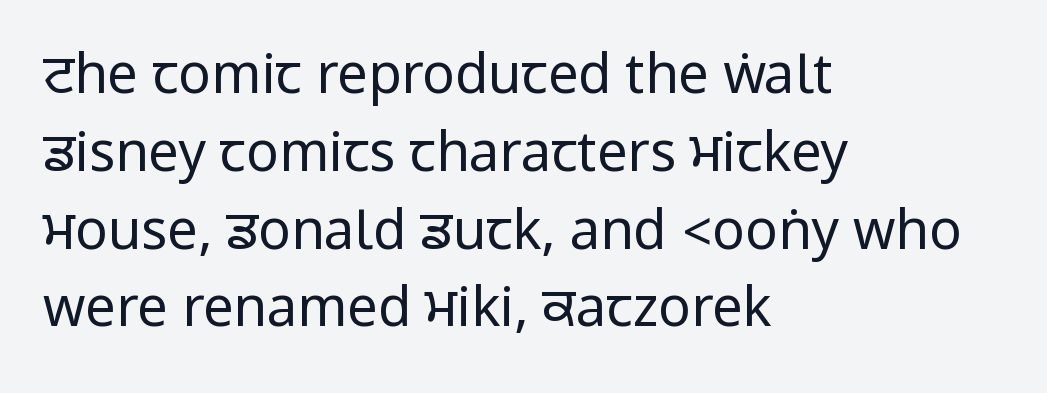
The glyphs are unaccompanied by any horizontal stroke below them. Letter spacing: default. This rendering employs a face without finishing strokes, i.e., a sans-serif. Each line starts at the same left margin while the right side varies.
